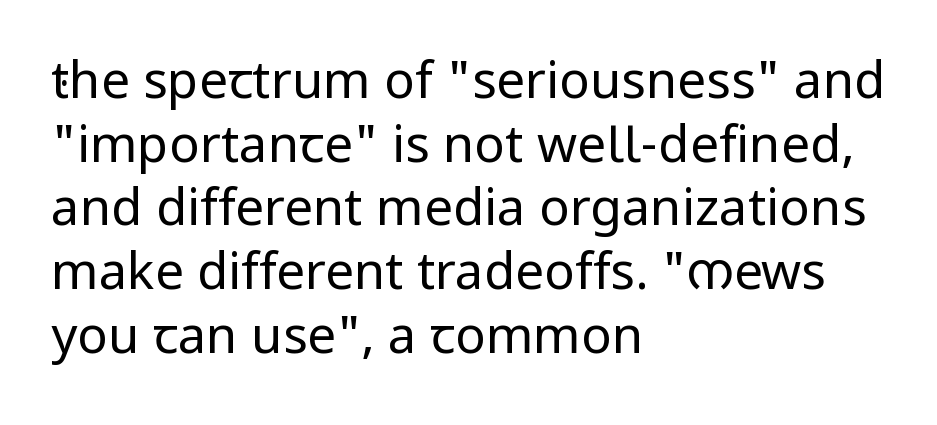
The image shows 51 px regular-weight sans-serif type, upright; set left-aligned, normal line spacing (1.25x), normal letter spacing, not underlined; low stroke contrast and a medium x-height.
